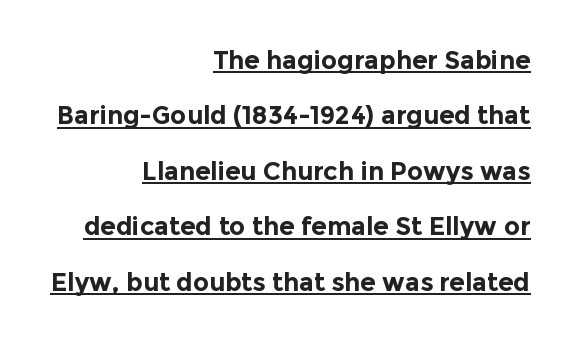
{"italic": "no", "bold": "yes", "underline": "yes", "align": "right", "line_spacing": "loose", "line_spacing_ratio": 2.22, "letter_spacing": "normal", "letter_spacing_em": 0.0, "glyph_px": 25}
